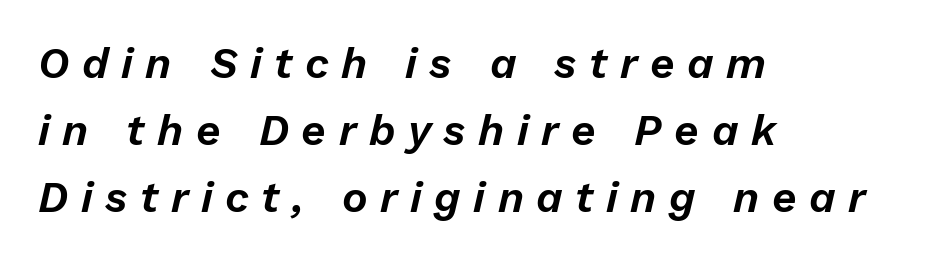
Q: Is the text italic (slanted)? A: Yes, it leans right by about 13 degrees.
Q: Is the text underlined? A: No.
Q: How is the paragraph aligned? A: Left-aligned.
Q: Is the spacing between letters normal or unusually wide? A: Unusually wide.
Q: Is the spacing between lines tight, normal or loose? A: Normal.
Q: Width (condensed, normal, or wide)? A: Normal.
Q: Stroke contrast? A: Low.
Q: x-height? A: Medium.
Q: Monospaced? A: No.
